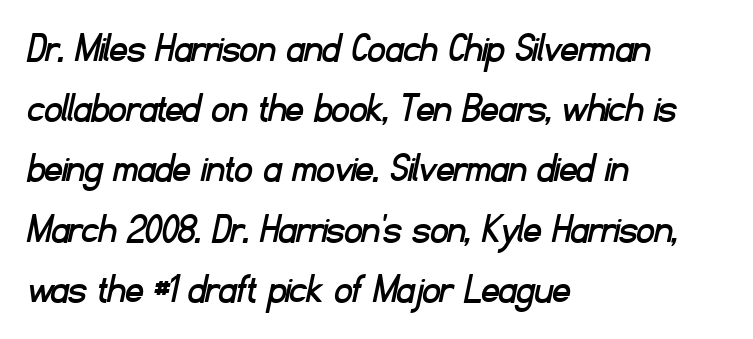
Q: Is the typeface a serif or a sans-serif typeface? A: Sans-serif.
Q: Is the text underlined? A: No.
Q: How is the paragraph aligned? A: Left-aligned.
Q: Is the spacing between letters normal or unusually wide? A: Normal.
Q: Is the spacing between lines tight, normal or loose? A: Normal.
Q: Width (condensed, normal, or wide)? A: Normal.
Q: Stroke contrast? A: Low.
Q: x-height? A: Small.
Q: Monospaced? A: No.
